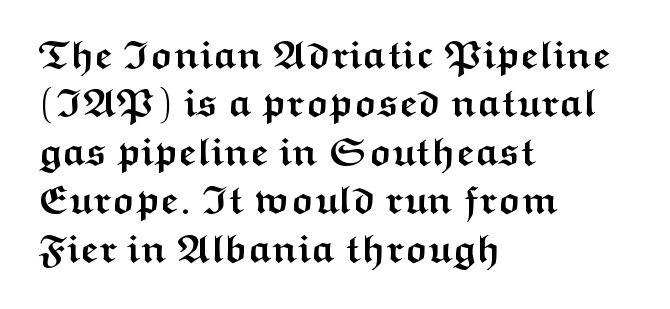
Q: Is the text bold? A: Yes.
Q: Is the text italic (slanted)? A: No, it is upright.
Q: Is the typeface a serif or a sans-serif typeface? A: Sans-serif.
Q: Is the text underlined? A: No.
Q: How is the paragraph aligned? A: Left-aligned.
Q: Is the spacing between letters normal or unusually wide? A: Normal.
Q: Width (condensed, normal, or wide)? A: Wide.
Q: Stroke contrast? A: Medium.
Q: x-height? A: Medium.
Q: Monospaced? A: No.
